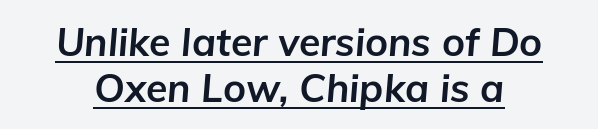
The image shows 39 px bold type, italic (leaning right); set line spacing 1.19x, normal letter spacing, underlined; low stroke contrast and a medium x-height.
